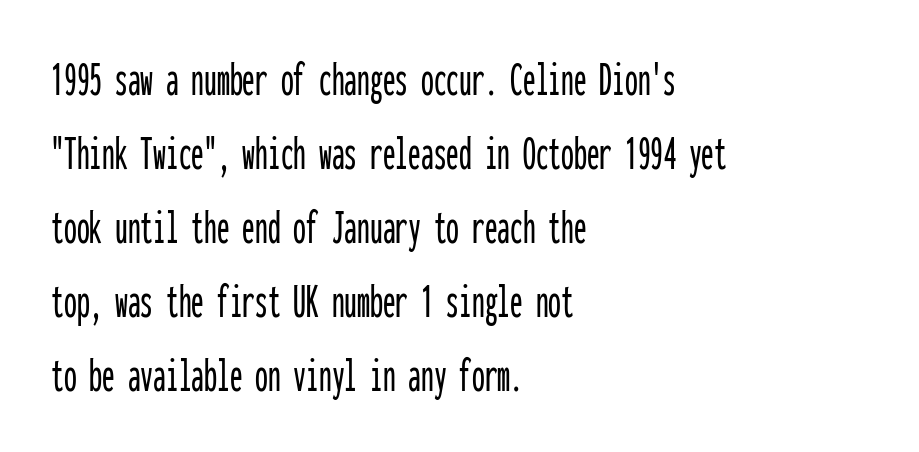
Type without underlining. Stroke terminals: plain, sans-serif. Looks like terminal output: every glyph gets an equal slot. Does extra space separate the letters? No, they use regular spacing. Baseline-to-baseline distance is the conventional proportion of letter height.
